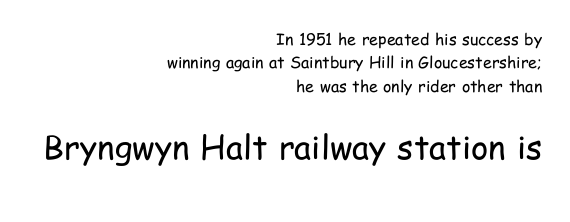
The image shows 33 px regular-weight, condensed sans-serif type, upright; set right-aligned, normal line spacing (1.46x), normal letter spacing, not underlined; the second (bottom) block is 2.06x larger; low stroke contrast and a medium x-height.
